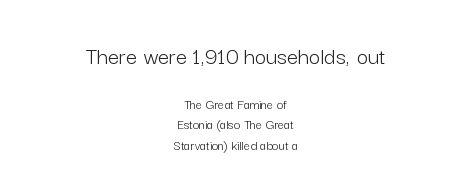
{"italic": "no", "bold": "no", "underline": "no", "align": "center", "line_spacing": "normal", "line_spacing_ratio": 1.47, "letter_spacing": "normal", "letter_spacing_em": 0.0, "larger_block": "first", "size_ratio": 1.79, "glyph_px": 25}
